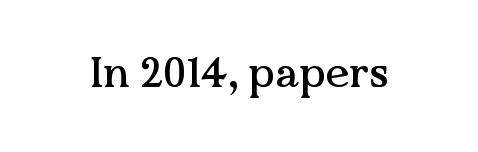
The image shows 43 px serif type, upright; set normal letter spacing, not underlined; medium stroke contrast and a medium x-height.
